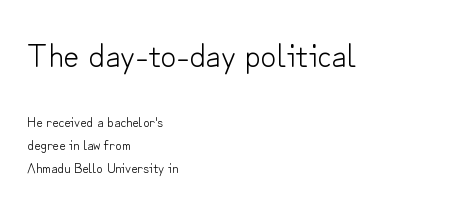
Q: Is the text bold? A: No.
Q: Is the text italic (slanted)? A: No, it is upright.
Q: Is the typeface a serif or a sans-serif typeface? A: Sans-serif.
Q: Is the text underlined? A: No.
Q: How is the paragraph aligned? A: Left-aligned.
Q: Is the spacing between letters normal or unusually wide? A: Normal.
Q: Is the spacing between lines tight, normal or loose? A: Normal.
Q: Which block of text is set in a larger size, the first (top) or the second (bottom)? A: The first (top) one.
Q: Width (condensed, normal, or wide)? A: Normal.
Q: Stroke contrast? A: Low.
Q: x-height? A: Small.
Q: Monospaced? A: No.
